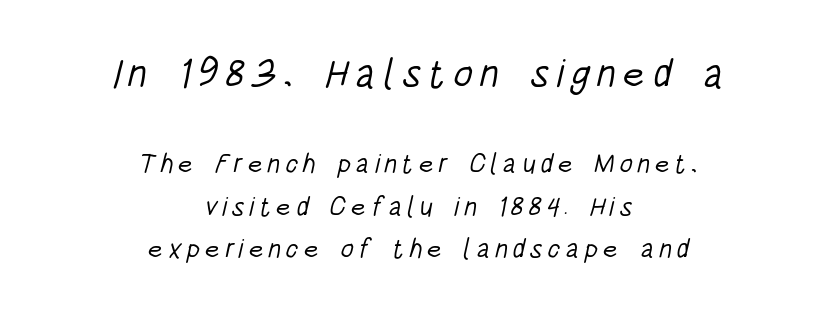
Q: Is the text bold? A: No.
Q: Is the typeface a serif or a sans-serif typeface? A: Sans-serif.
Q: Is the text underlined? A: No.
Q: How is the paragraph aligned? A: Centered.
Q: Is the spacing between lines tight, normal or loose? A: Normal.
Q: Which block of text is set in a larger size, the first (top) or the second (bottom)? A: The first (top) one.
Q: Width (condensed, normal, or wide)? A: Condensed.
Q: Stroke contrast? A: Low.
Q: x-height? A: Large.
Q: Monospaced? A: No.
